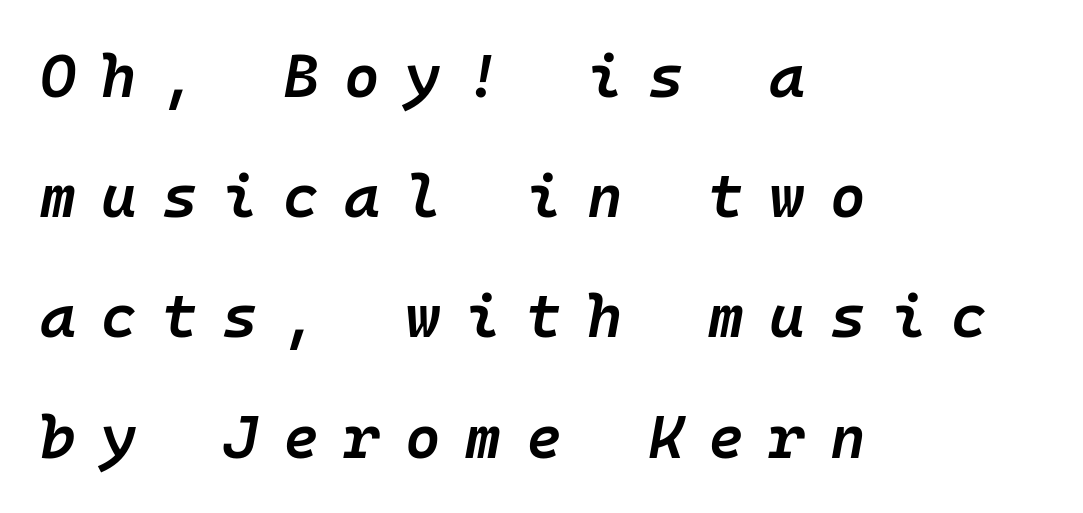
Q: Is the text bold? A: Semi-bold.
Q: Is the text italic (slanted)? A: Yes, it leans right by about 10 degrees.
Q: Is the text underlined? A: No.
Q: How is the paragraph aligned? A: Left-aligned.
Q: Is the spacing between letters normal or unusually wide? A: Unusually wide.
Q: Is the spacing between lines tight, normal or loose? A: Loose.
Q: Width (condensed, normal, or wide)? A: Normal.
Q: Stroke contrast? A: Low.
Q: x-height? A: Medium.
Q: Monospaced? A: Yes.
